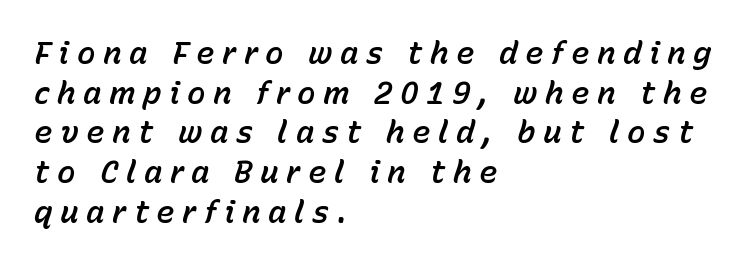
The image shows 31 px text type, italic (leaning right); set left-aligned, normal line spacing (1.28x), unusually wide letter spacing (+0.24 em), not underlined; low stroke contrast and a medium x-height.
